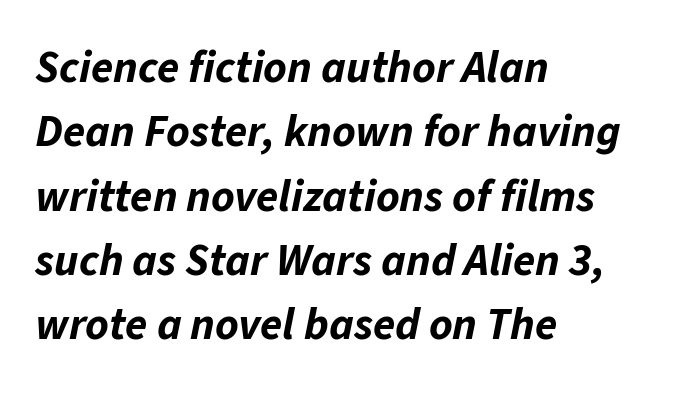
The image shows 45 px bold type, italic (leaning right); set left-aligned, normal line spacing (1.43x), normal letter spacing, not underlined; low stroke contrast and a medium x-height.
